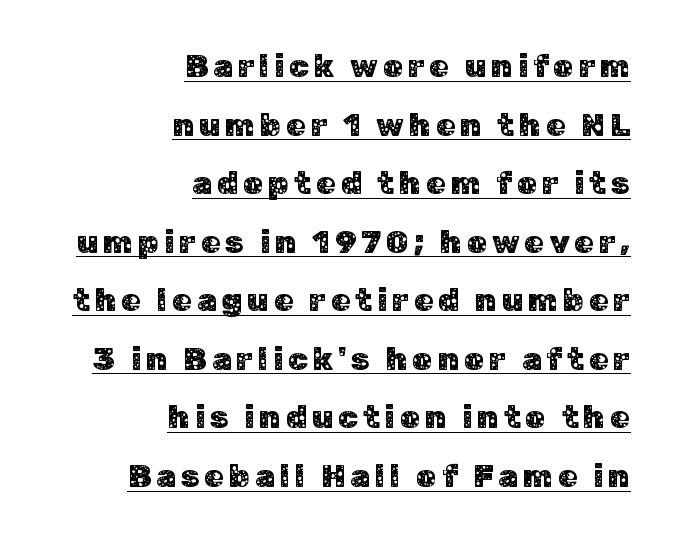
Q: Is the text italic (slanted)? A: No, it is upright.
Q: Is the typeface a serif or a sans-serif typeface? A: Sans-serif.
Q: Is the text underlined? A: Yes.
Q: How is the paragraph aligned? A: Right-aligned.
Q: Width (condensed, normal, or wide)? A: Normal.
Q: Stroke contrast? A: Low.
Q: x-height? A: Medium.
Q: Monospaced? A: No.
